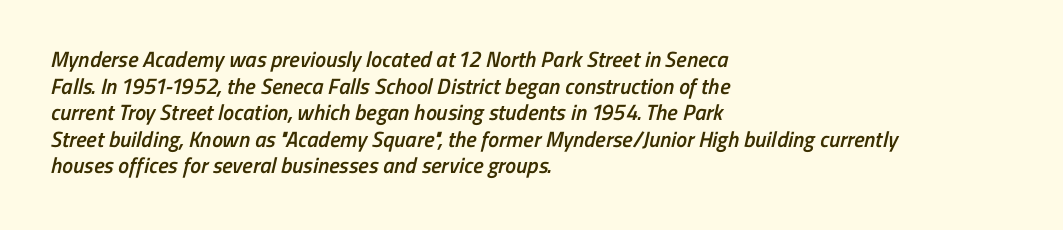
{"bold": "semi", "underline": "no", "align": "left", "line_spacing_ratio": 1.21, "letter_spacing": "normal", "letter_spacing_em": 0.0, "glyph_px": 22}
